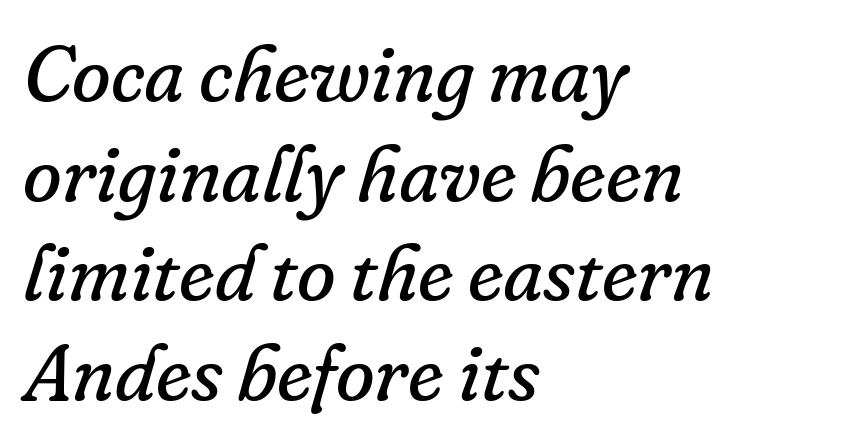
The image shows 79 px regular-weight serif type, italic (leaning right); set left-aligned, normal line spacing (1.26x), normal letter spacing, not underlined; low stroke contrast and a small x-height.
